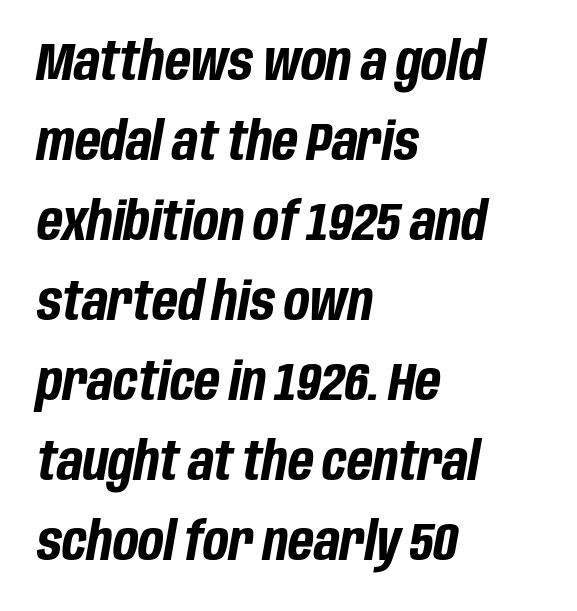
The image shows 53 px bold, condensed type, italic (leaning right); set left-aligned, normal line spacing (1.51x), normal letter spacing, not underlined; low stroke contrast and a large x-height.
